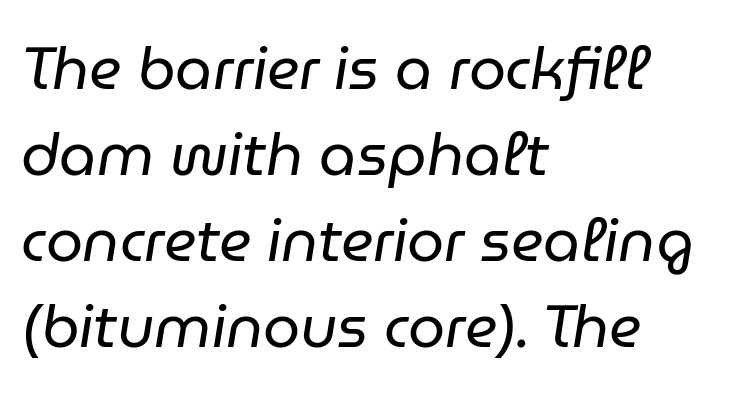
{"italic": "yes", "lean": "right", "slant_degrees": 9, "bold": "no", "weight": "regular", "width": "normal", "stroke_contrast": "low", "x_height": "medium", "monospaced": "no", "underline": "no", "align": "left", "line_spacing": "normal", "line_spacing_ratio": 1.46, "letter_spacing": "normal", "letter_spacing_em": 0.0, "glyph_px": 59}
